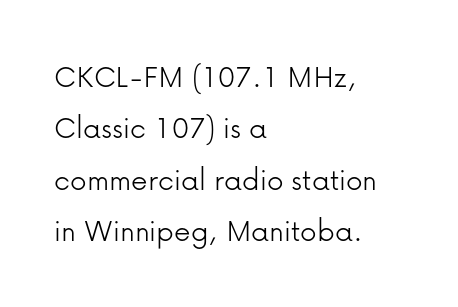
Q: Is the text bold? A: No.
Q: Is the text italic (slanted)? A: No, it is upright.
Q: Is the typeface a serif or a sans-serif typeface? A: Sans-serif.
Q: Is the text underlined? A: No.
Q: How is the paragraph aligned? A: Left-aligned.
Q: Is the spacing between letters normal or unusually wide? A: Normal.
Q: Is the spacing between lines tight, normal or loose? A: Normal.
Q: Width (condensed, normal, or wide)? A: Normal.
Q: Stroke contrast? A: Low.
Q: x-height? A: Medium.
Q: Monospaced? A: No.
